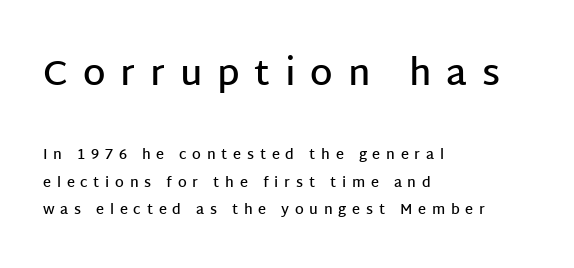
Q: Is the text bold? A: Semi-bold.
Q: Is the text italic (slanted)? A: No, it is upright.
Q: Is the typeface a serif or a sans-serif typeface? A: Sans-serif.
Q: Is the text underlined? A: No.
Q: How is the paragraph aligned? A: Left-aligned.
Q: Is the spacing between letters normal or unusually wide? A: Unusually wide.
Q: Is the spacing between lines tight, normal or loose? A: Loose.
Q: Which block of text is set in a larger size, the first (top) or the second (bottom)? A: The first (top) one.
Q: Width (condensed, normal, or wide)? A: Normal.
Q: Stroke contrast? A: Low.
Q: x-height? A: Large.
Q: Monospaced? A: No.
